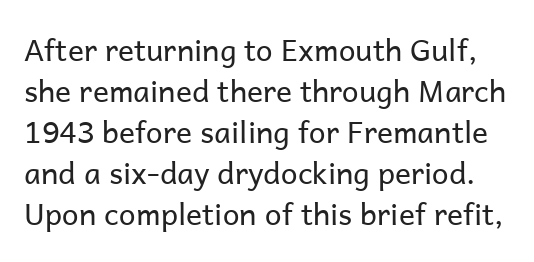
Default kerning and tracking; the words read as compact shapes. The rendering uses natural spacing where letterforms have individual widths. This sample keeps an unexceptional amount of space between lines. Descenders hang freely into open space. Nope, not italic — everything's standing straight.
